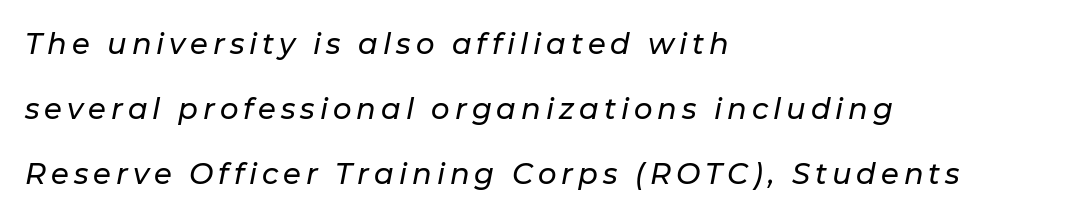
In CSS terms this would be text-align: left. The rendering uses natural spacing where letterforms have individual widths. Compared with typical paragraphs, the rows here are farther apart. The specimen reads as italic at a glance.
